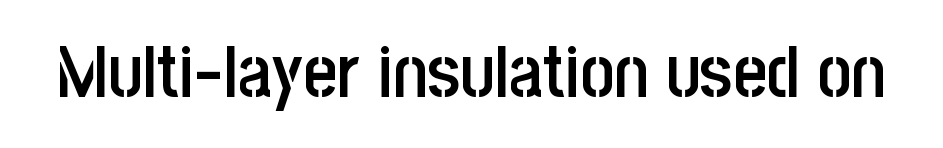
{"serif": "no", "italic": "no", "bold": "semi", "weight": "semibold", "width": "condensed", "stroke_contrast": "low", "x_height": "large", "monospaced": "no", "underline": "no", "letter_spacing": "normal", "letter_spacing_em": 0.0, "glyph_px": 73}
